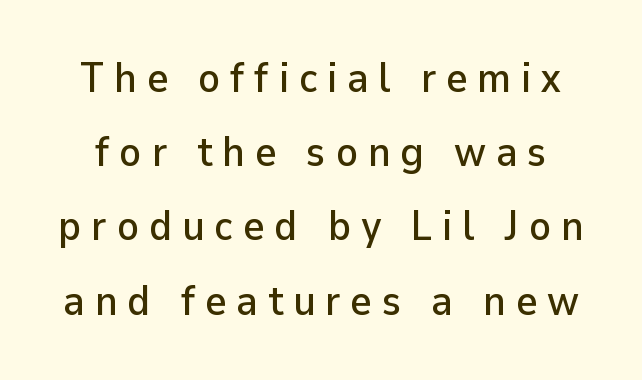
The image shows 41 px sans-serif type, upright; set line spacing 1.81x, unusually wide letter spacing (+0.24 em), not underlined; low stroke contrast and a medium x-height.
